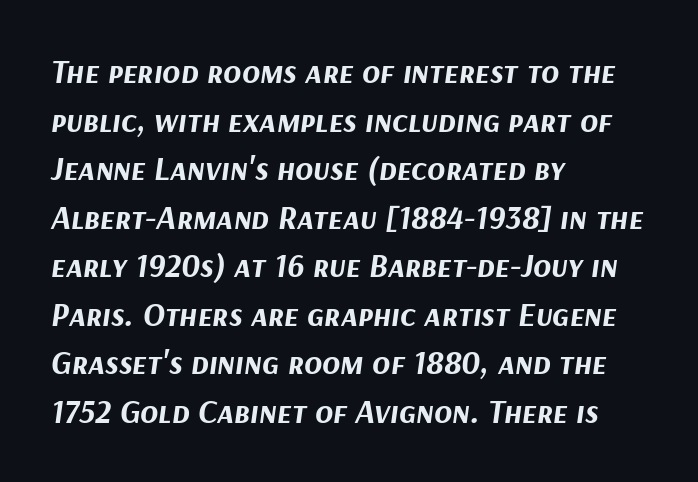
The image shows 33 px bold type, italic (leaning right); set left-aligned, normal line spacing (1.47x), normal letter spacing, not underlined; medium stroke contrast and a medium x-height.
